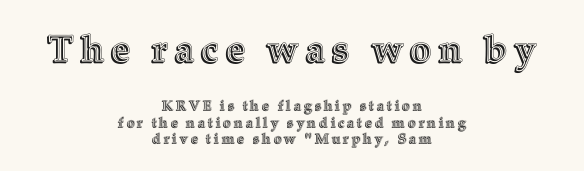
{"italic": "no", "width": "normal", "x_height": "medium", "monospaced": "no", "underline": "no", "align": "center", "line_spacing_ratio": 1.18, "letter_spacing": "wide", "letter_spacing_em": 0.2, "larger_block": "first", "size_ratio": 2.64, "glyph_px": 37}
